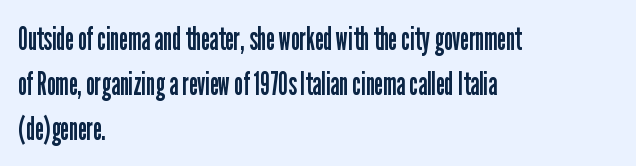
{"serif": "no", "italic": "no", "bold": "no", "weight": "regular", "width": "condensed", "stroke_contrast": "low", "x_height": "medium", "monospaced": "no", "underline": "no", "align": "left", "line_spacing": "normal", "line_spacing_ratio": 1.36, "letter_spacing": "normal", "letter_spacing_em": 0.0, "glyph_px": 33}
